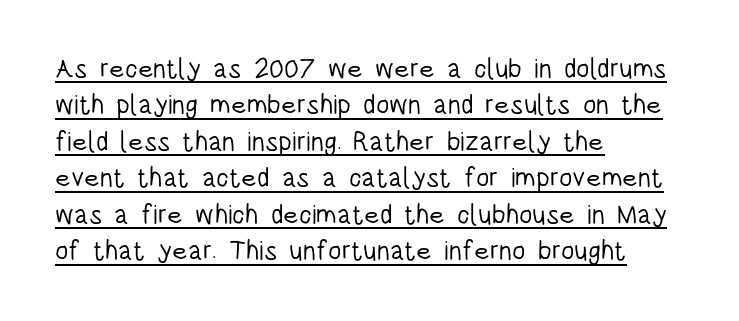
{"italic": "no", "bold": "no", "underline": "yes", "align": "left", "line_spacing": "normal", "line_spacing_ratio": 1.35, "letter_spacing": "normal", "letter_spacing_em": 0.0, "glyph_px": 27}
